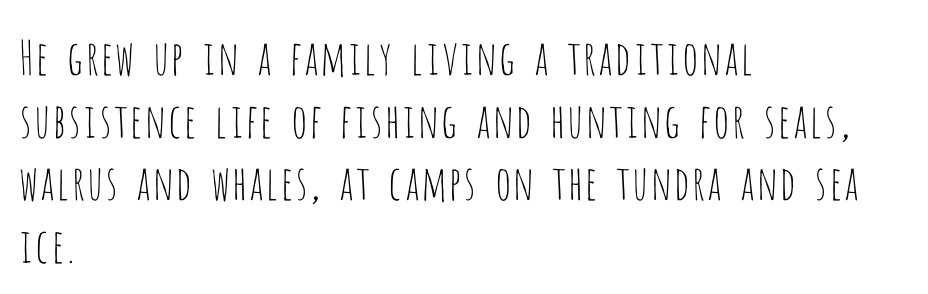
{"serif": "no", "italic": "no", "bold": "no", "weight": "thin", "width": "condensed", "stroke_contrast": "low", "x_height": "large", "monospaced": "no", "underline": "no", "align": "left", "line_spacing": "normal", "line_spacing_ratio": 1.33, "letter_spacing": "normal", "letter_spacing_em": 0.0, "glyph_px": 47}
